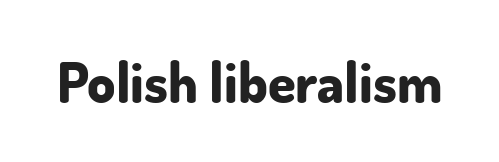
The image shows 56 px bold sans-serif type, upright; set normal letter spacing, not underlined; low stroke contrast and a small x-height.
